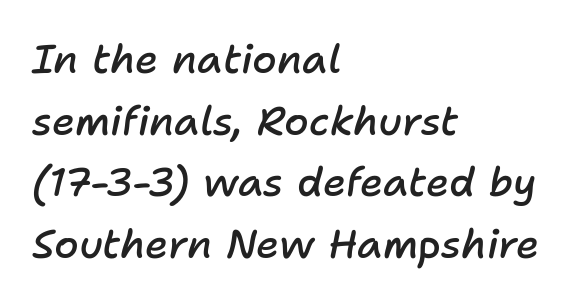
Casual observation: everything's shoved over to the left. Look at the stroke-to-counter ratio: somewhat heavy, a semibold. Each row of text sits above clean, open space. The specimen reads as italic at a glance.
